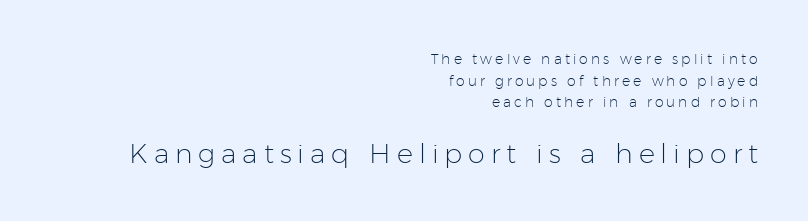
{"italic": "no", "bold": "no", "underline": "no", "align": "right", "line_spacing": "normal", "line_spacing_ratio": 1.54, "letter_spacing": "wide", "letter_spacing_em": 0.22, "larger_block": "second", "size_ratio": 1.93, "glyph_px": 27}
